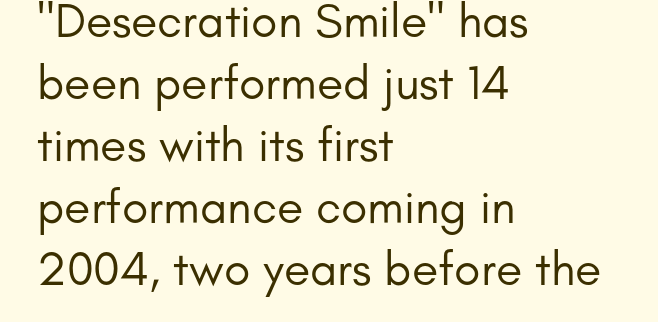
The image shows 48 px regular-weight sans-serif type, upright; set left-aligned, normal line spacing (1.29x), normal letter spacing, not underlined; low stroke contrast and a small x-height.
